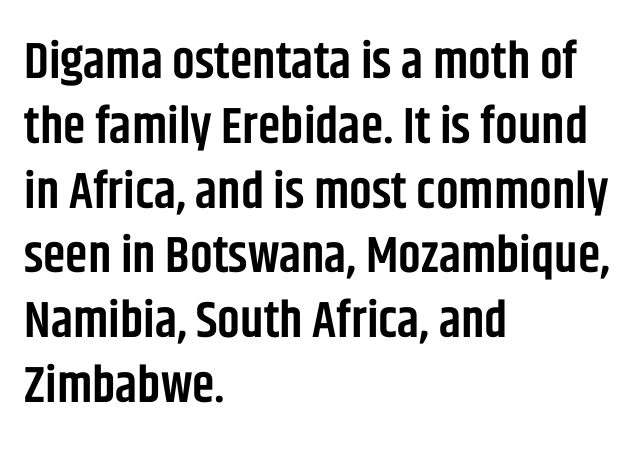
{"serif": "no", "italic": "no", "bold": "semi", "weight": "semibold", "width": "condensed", "stroke_contrast": "low", "x_height": "large", "monospaced": "no", "underline": "no", "align": "left", "line_spacing": "normal", "line_spacing_ratio": 1.27, "letter_spacing": "normal", "letter_spacing_em": 0.0, "glyph_px": 51}
